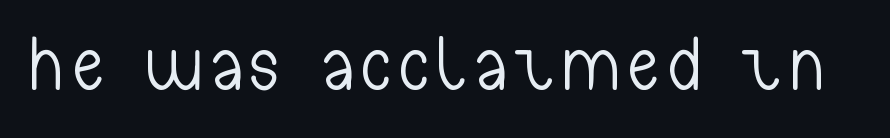
The font family rendered here belongs to the sans-serif group. The gap between lines stays unmarked. Is the stroke heavy? The answer is a plain regular-or-lighter. A typesetter would call this proportional, since set widths differ per character. Does the lettering tilt? It doesn't — this is upright.
